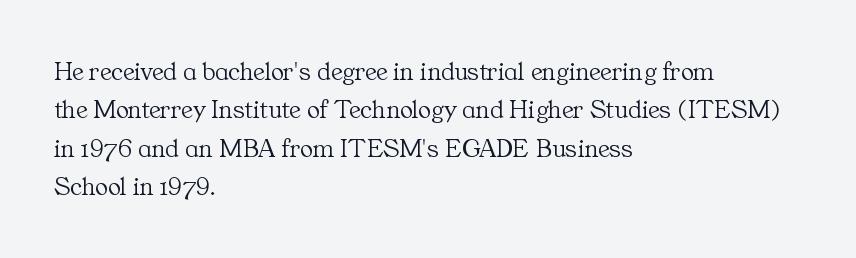
{"italic": "no", "bold": "no", "underline": "no", "align": "left", "line_spacing": "normal", "line_spacing_ratio": 1.42, "letter_spacing": "normal", "letter_spacing_em": 0.0, "glyph_px": 27}
